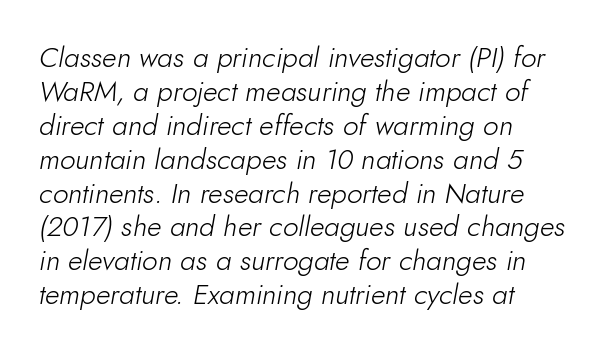
The image shows 28 px light type, italic (leaning right); set left-aligned, line spacing 1.21x, normal letter spacing, not underlined; low stroke contrast and a small x-height.
